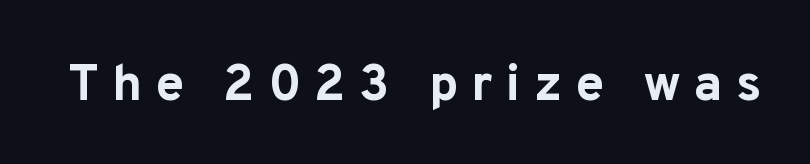
The image shows 51 px bold sans-serif type, upright; set unusually wide letter spacing (+0.26 em), not underlined; low stroke contrast and a medium x-height.
